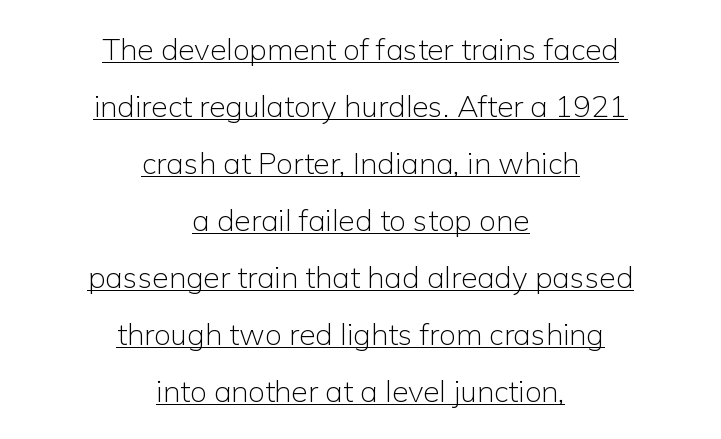
{"serif": "no", "italic": "no", "bold": "no", "weight": "light", "width": "normal", "stroke_contrast": "low", "x_height": "medium", "monospaced": "no", "underline": "yes", "align": "center", "line_spacing": "loose", "line_spacing_ratio": 1.9, "letter_spacing": "normal", "letter_spacing_em": 0.0, "glyph_px": 30}
